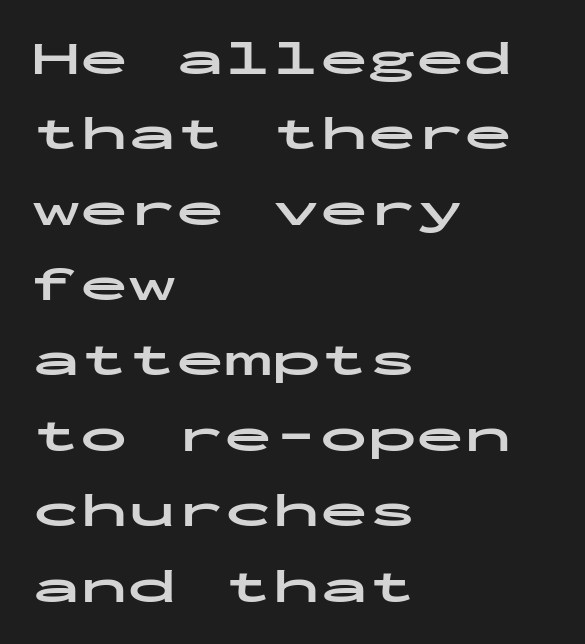
Q: Is the text bold? A: Yes.
Q: Is the text italic (slanted)? A: No, it is upright.
Q: Is the typeface a serif or a sans-serif typeface? A: Sans-serif.
Q: Is the text underlined? A: No.
Q: How is the paragraph aligned? A: Left-aligned.
Q: Is the spacing between letters normal or unusually wide? A: Normal.
Q: Is the spacing between lines tight, normal or loose? A: Normal.
Q: Width (condensed, normal, or wide)? A: Wide.
Q: Stroke contrast? A: Low.
Q: x-height? A: Medium.
Q: Monospaced? A: Yes.
